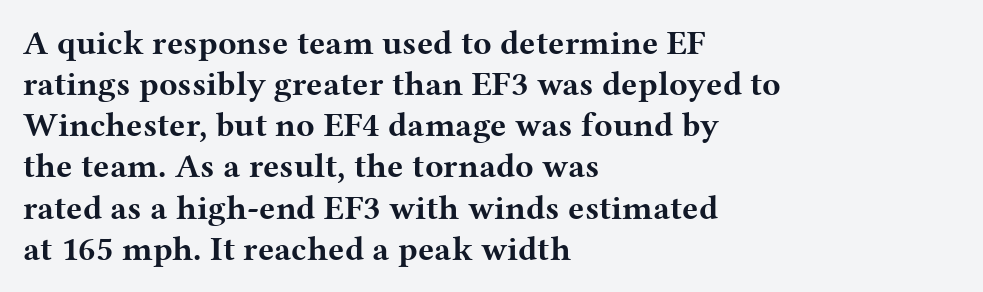
{"serif": "yes", "italic": "no", "bold": "yes", "weight": "bold", "width": "wide", "stroke_contrast": "medium", "x_height": "medium", "monospaced": "no", "underline": "no", "align": "left", "line_spacing_ratio": 1.21, "letter_spacing": "normal", "letter_spacing_em": 0.0, "glyph_px": 34}
